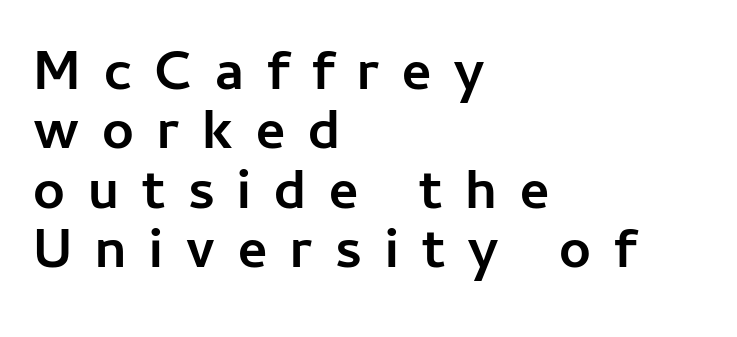
The line texture is sparse and dotted thanks to wide tracking. Set as a true bold cut, around the 700 mark. The passage is arranged the way most books set body copy — flush left. The designer went with a sans here, leaving each stem footless. Is there much room between lines? No — they nearly touch.
